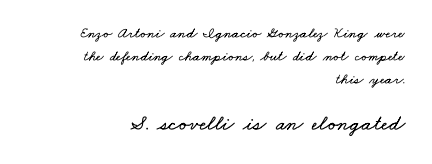
These lines keep a tight, regular rhythm from letter to letter. Notice how the passage keeps a crisp vertical edge on the right only. This layout puts the modest block above and the oversized block below. Rule under the text: the space is simply empty.
